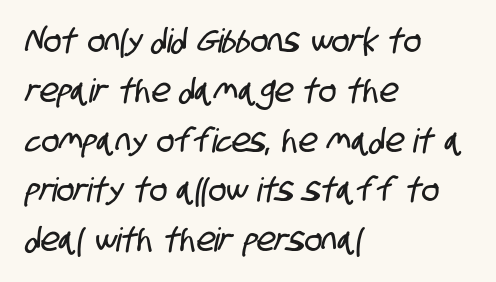
Q: Is the typeface a serif or a sans-serif typeface? A: Sans-serif.
Q: Is the text underlined? A: No.
Q: How is the paragraph aligned? A: Left-aligned.
Q: Is the spacing between letters normal or unusually wide? A: Normal.
Q: Is the spacing between lines tight, normal or loose? A: Normal.
Q: Width (condensed, normal, or wide)? A: Condensed.
Q: Stroke contrast? A: Low.
Q: x-height? A: Large.
Q: Monospaced? A: No.
